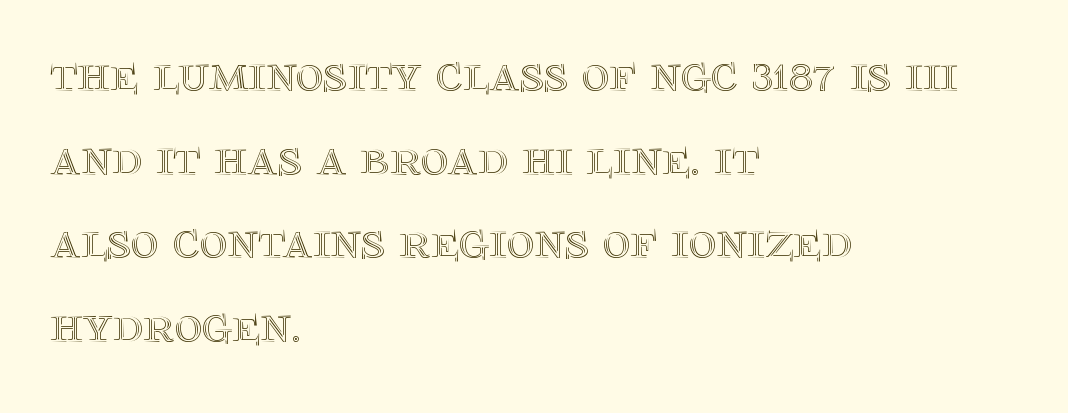
The image shows 53 px text type, upright; set left-aligned, normal line spacing (1.58x), normal letter spacing, not underlined; a large x-height.
